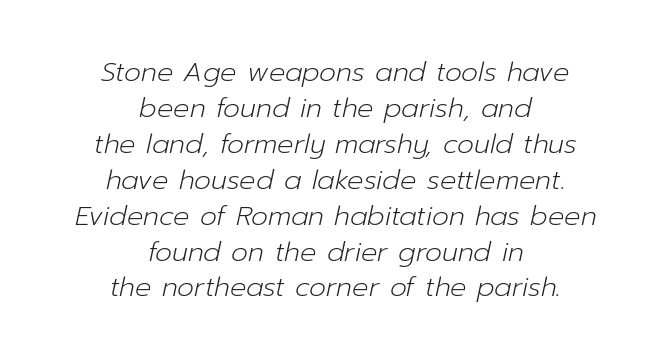
The image shows 27 px text type, italic (leaning right); set centered, normal line spacing (1.33x), normal letter spacing, not underlined.
